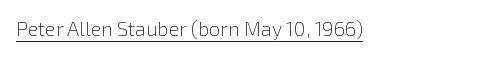
{"italic": "no", "bold": "no", "underline": "yes", "letter_spacing": "normal", "letter_spacing_em": 0.0, "glyph_px": 20}
